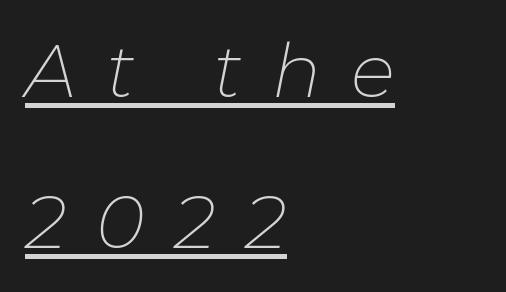
Q: Is the text bold? A: No.
Q: Is the text italic (slanted)? A: Yes, it leans right by about 11 degrees.
Q: Is the text underlined? A: Yes.
Q: How is the paragraph aligned? A: Left-aligned.
Q: Is the spacing between letters normal or unusually wide? A: Unusually wide.
Q: Is the spacing between lines tight, normal or loose? A: Loose.
Q: Width (condensed, normal, or wide)? A: Normal.
Q: Stroke contrast? A: Low.
Q: x-height? A: Medium.
Q: Monospaced? A: No.
